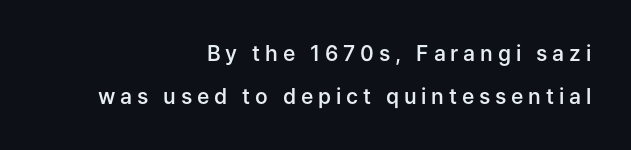
These lines stand farther apart than default settings would place them. Weight check: semibold — heavier than regular, not quite bold. How are the letters spaced? Widely, with obvious added tracking. The typesetter chose a ragged-left arrangement here. Does the lettering tilt? It doesn't — this is upright.
